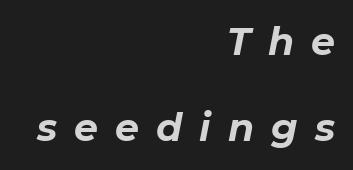
The image shows 38 px bold type, italic (leaning right); set right-aligned, loose line spacing (2.27x), unusually wide letter spacing (+0.45 em), not underlined; low stroke contrast and a medium x-height.
